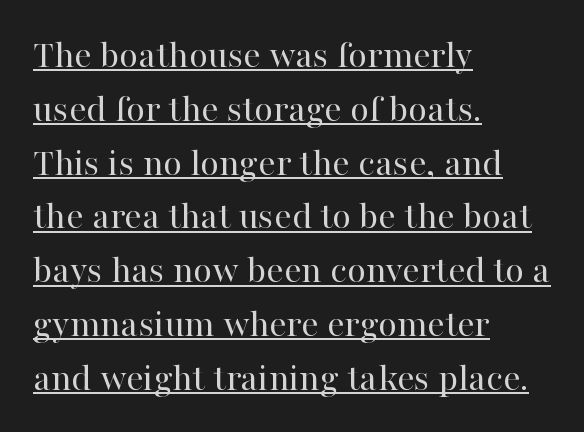
A continuous stroke trails under the words, as in a hyperlink. The letterforms sit shoulder to shoulder at normal distance. Note: serifs present on the glyphs. Upright lettering throughout.
